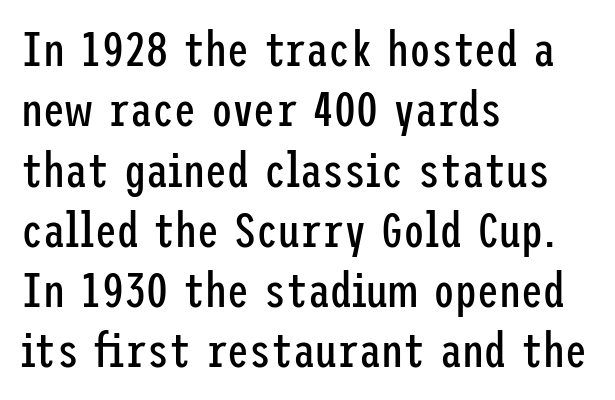
Nothing unusual about the tracking: characters are spaced as the font intends. What kind of face is this? One without serifs — a sans. Horizontally, the lines are justified to the leading edge only. The characters are drawn with everyday or finer stroke widths. Every stem runs plumb, perpendicular to the baseline.
